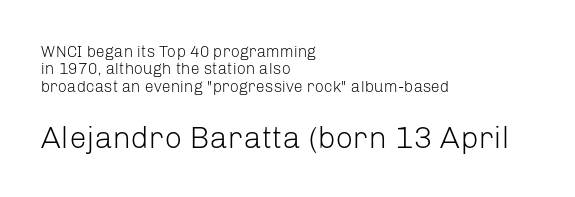
Q: Is the text bold? A: No.
Q: Is the text italic (slanted)? A: No, it is upright.
Q: Is the typeface a serif or a sans-serif typeface? A: Sans-serif.
Q: Is the text underlined? A: No.
Q: How is the paragraph aligned? A: Left-aligned.
Q: Is the spacing between letters normal or unusually wide? A: Normal.
Q: Is the spacing between lines tight, normal or loose? A: Tight.
Q: Which block of text is set in a larger size, the first (top) or the second (bottom)? A: The second (bottom) one.
Q: Width (condensed, normal, or wide)? A: Normal.
Q: Stroke contrast? A: Low.
Q: x-height? A: Medium.
Q: Monospaced? A: No.
